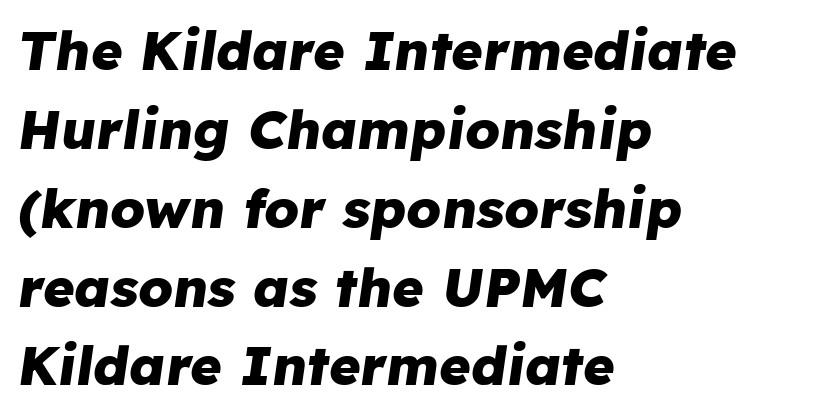
Q: Is the text bold? A: Yes.
Q: Is the text italic (slanted)? A: Yes, it leans right by about 8 degrees.
Q: Is the text underlined? A: No.
Q: How is the paragraph aligned? A: Left-aligned.
Q: Is the spacing between letters normal or unusually wide? A: Normal.
Q: Is the spacing between lines tight, normal or loose? A: Normal.
Q: Width (condensed, normal, or wide)? A: Normal.
Q: Stroke contrast? A: Low.
Q: x-height? A: Medium.
Q: Monospaced? A: No.
